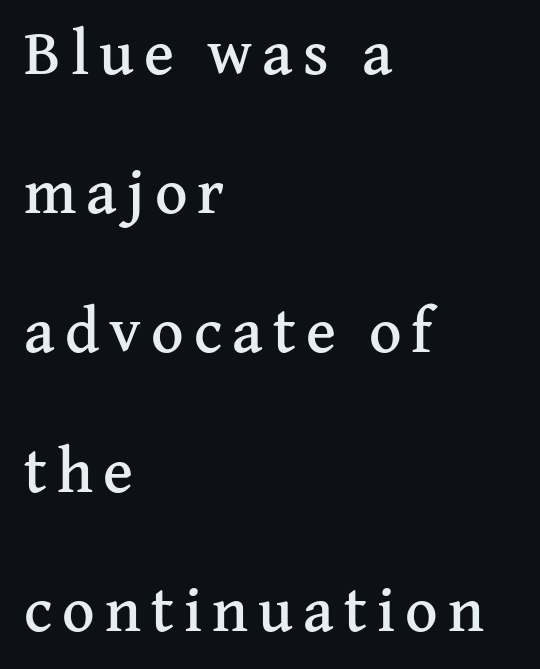
{"serif": "yes", "italic": "no", "width": "normal", "stroke_contrast": "medium", "x_height": "medium", "monospaced": "no", "underline": "no", "align": "left", "line_spacing": "loose", "line_spacing_ratio": 2.21, "glyph_px": 63}
